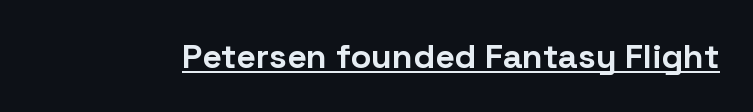
The image shows 34 px bold sans-serif type, upright; set normal letter spacing, underlined; low stroke contrast and a medium x-height.
